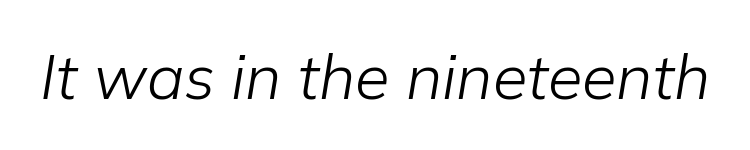
The image shows 63 px light type, italic (leaning right); set normal letter spacing, not underlined; low stroke contrast and a medium x-height.
